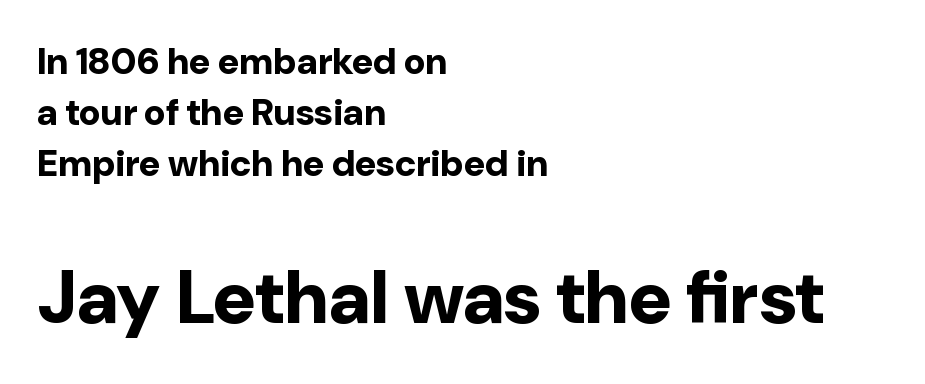
{"serif": "no", "italic": "no", "bold": "yes", "weight": "bold", "width": "normal", "stroke_contrast": "low", "x_height": "medium", "monospaced": "no", "underline": "no", "align": "left", "line_spacing": "normal", "line_spacing_ratio": 1.38, "letter_spacing": "normal", "letter_spacing_em": 0.0, "larger_block": "second", "size_ratio": 2.0, "glyph_px": 74}
